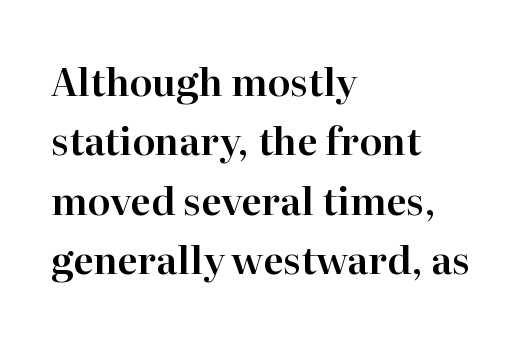
{"serif": "yes", "italic": "no", "width": "normal", "stroke_contrast": "high", "x_height": "medium", "monospaced": "no", "underline": "no", "align": "left", "line_spacing": "normal", "line_spacing_ratio": 1.56, "letter_spacing": "normal", "letter_spacing_em": 0.0, "glyph_px": 38}
